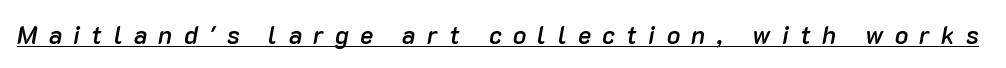
{"italic": "yes", "lean": "right", "slant_degrees": 10, "bold": "semi", "underline": "yes", "letter_spacing": "wide", "letter_spacing_em": 0.45, "glyph_px": 25}
